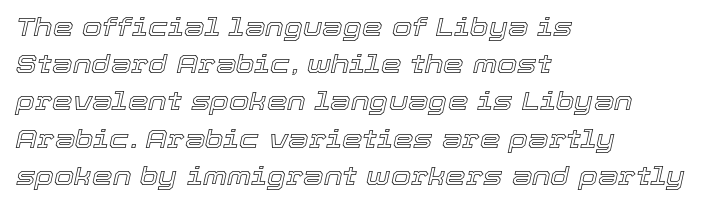
The image shows 26 px text type, italic (leaning right); set left-aligned, normal line spacing (1.43x), normal letter spacing, not underlined.
